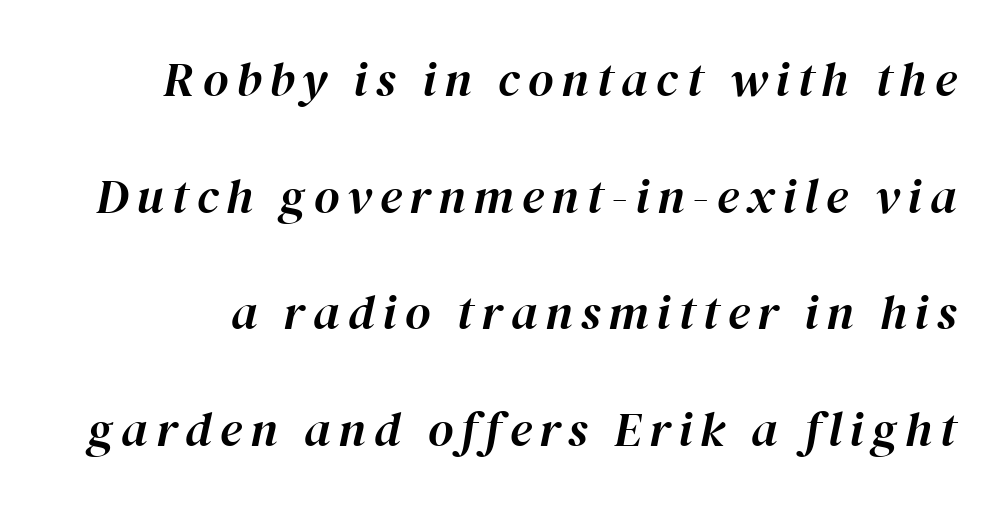
The image shows 49 px text type, italic (leaning right); set loose line spacing (2.38x), not underlined; high stroke contrast and a medium x-height.
